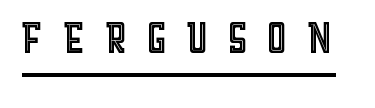
Inter-character spacing is expanded well beyond the font's built-in metrics. Descenders here cross a horizontal rule under the line. You can tell it's not italic because the verticals are truly vertical. Varying glyph widths throughout — classic text-font behaviour.
